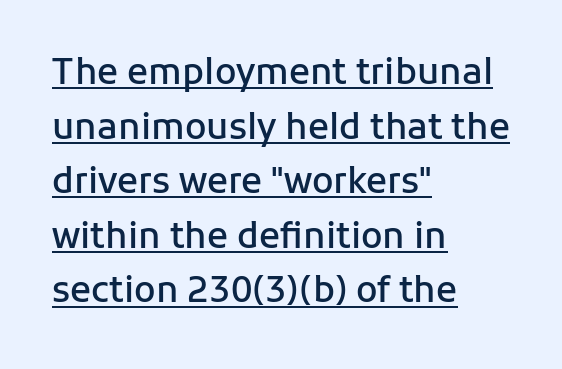
This is the in-between weight designers call semibold or demi. In CSS terms this would be text-align: left. Vertically, the passage feels balanced, rows spaced as you'd expect. These lines are rendered in a variable-pitch font. Posture: straight, roman, zero tilt.
